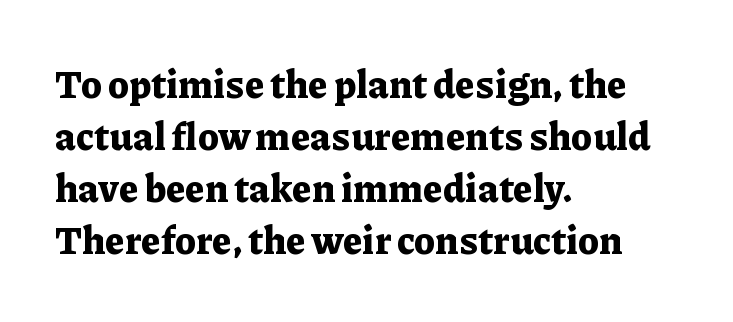
Q: Is the text bold? A: Yes.
Q: Is the text italic (slanted)? A: No, it is upright.
Q: Is the typeface a serif or a sans-serif typeface? A: Serif.
Q: Is the text underlined? A: No.
Q: How is the paragraph aligned? A: Left-aligned.
Q: Is the spacing between letters normal or unusually wide? A: Normal.
Q: Is the spacing between lines tight, normal or loose? A: Normal.
Q: Width (condensed, normal, or wide)? A: Normal.
Q: Stroke contrast? A: Low.
Q: x-height? A: Medium.
Q: Monospaced? A: No.
